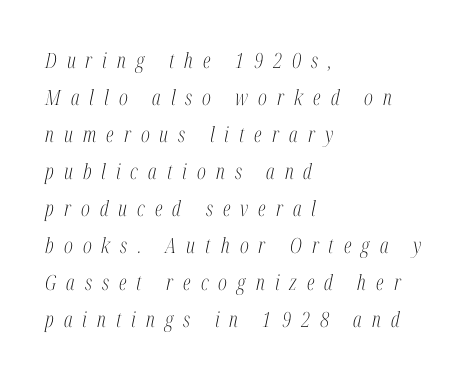
The typeface has the unassuming heft of standard copy or less. Anything drawn beneath the words? Only blank space. Line beginnings align vertically; line endings do not. The face used here has a pronounced slope to its letters. Inter-character spacing is expanded well beyond the font's built-in metrics.
